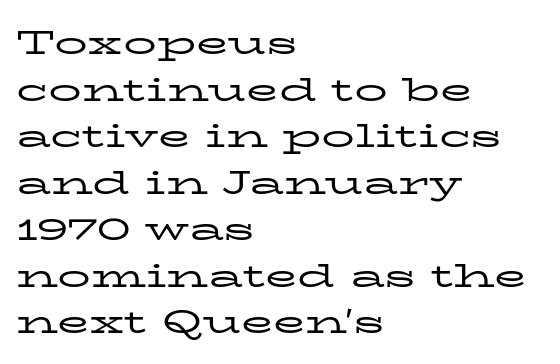
The image shows 33 px regular-weight, wide serif type, upright; set left-aligned, normal line spacing (1.41x), normal letter spacing, not underlined; low stroke contrast and a medium x-height.
